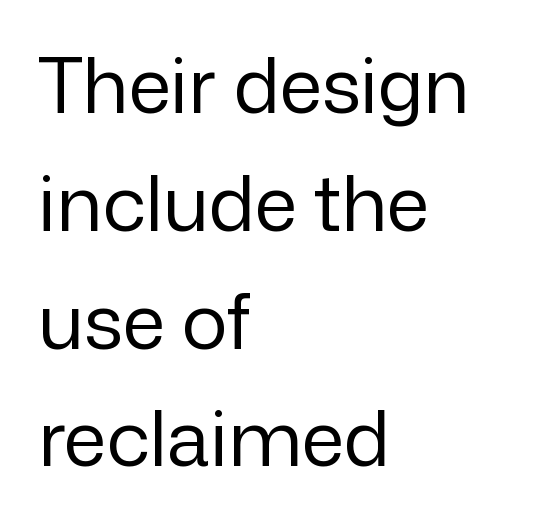
To sum up the face: it is a sans, with no serifs. Unmarked baselines from the first word to the last. The gaps between neighbouring characters are ordinary and unremarkable. On a weight scale, this lands at 450 or below. The rows are spaced the way most documents space them.
